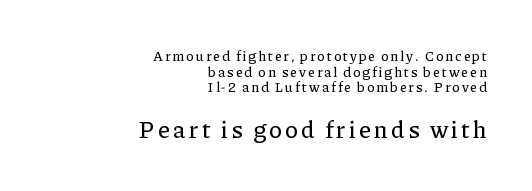
Rows of type sit shoulder to shoulder in the vertical direction. Compare the two chunks: the lower has the greater cap height. Vertical strokes here are truly vertical. Rule under the text: the space is simply empty. A flush-right, rag-left setting is used for this passage.
